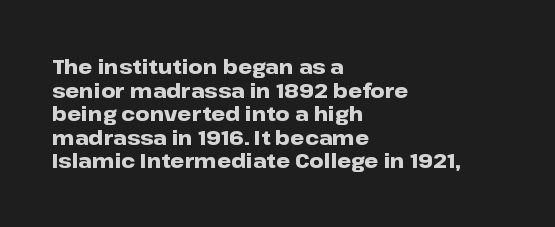
Glance below the letters and you will spot only blank space. Strokes here are thick enough to call this a true bold. When letters stand straight like this, we call the style roman or upright. Inter-character spacing is left at the font's built-in metrics. The ragged edge is on the right, which tells us the setting is flush left.
